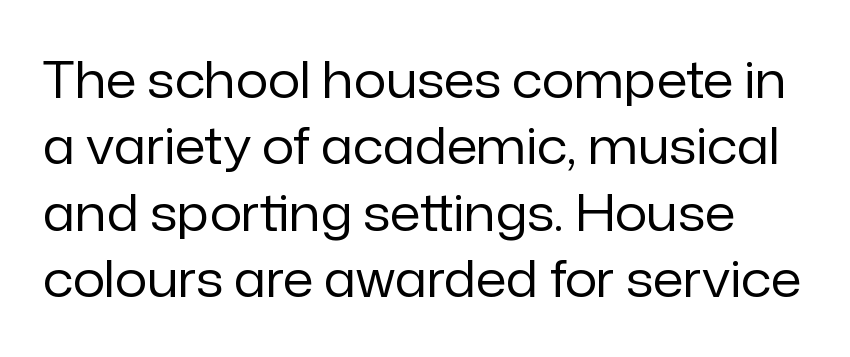
Q: Is the text bold? A: No.
Q: Is the text italic (slanted)? A: No, it is upright.
Q: Is the typeface a serif or a sans-serif typeface? A: Sans-serif.
Q: Is the text underlined? A: No.
Q: Is the spacing between letters normal or unusually wide? A: Normal.
Q: Is the spacing between lines tight, normal or loose? A: Normal.
Q: Width (condensed, normal, or wide)? A: Normal.
Q: Stroke contrast? A: Low.
Q: x-height? A: Medium.
Q: Monospaced? A: No.
